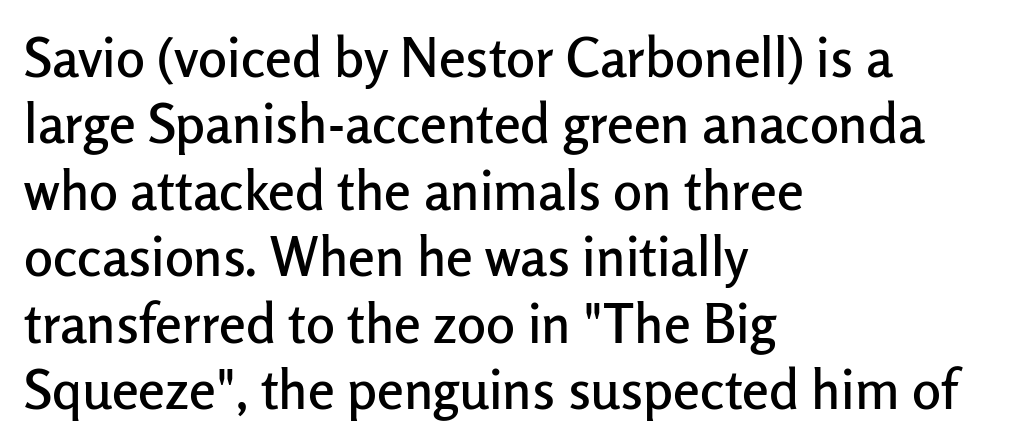
Q: Is the text italic (slanted)? A: No, it is upright.
Q: Is the typeface a serif or a sans-serif typeface? A: Sans-serif.
Q: Is the text underlined? A: No.
Q: How is the paragraph aligned? A: Left-aligned.
Q: Is the spacing between letters normal or unusually wide? A: Normal.
Q: Width (condensed, normal, or wide)? A: Normal.
Q: Stroke contrast? A: Low.
Q: x-height? A: Medium.
Q: Monospaced? A: No.
